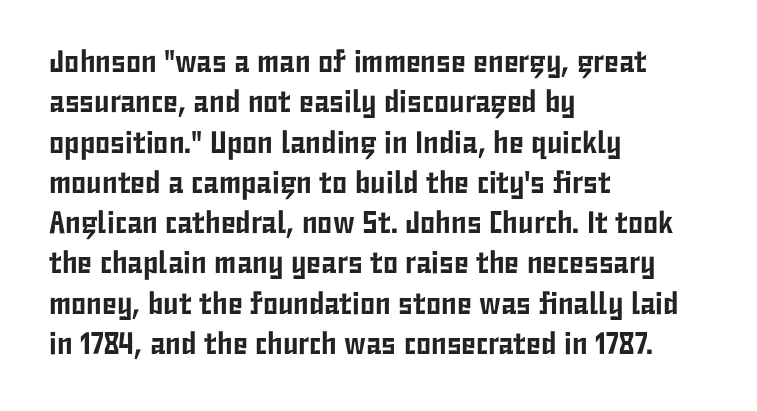
{"serif": "no", "italic": "no", "width": "condensed", "stroke_contrast": "low", "x_height": "medium", "monospaced": "no", "underline": "no", "align": "left", "line_spacing": "normal", "line_spacing_ratio": 1.3, "letter_spacing": "normal", "letter_spacing_em": 0.0, "glyph_px": 31}
